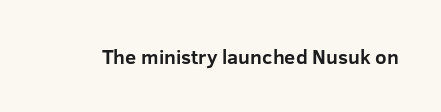
Q: Is the text bold? A: Yes.
Q: Is the text italic (slanted)? A: No, it is upright.
Q: Is the text underlined? A: No.
Q: Is the spacing between letters normal or unusually wide? A: Normal.
